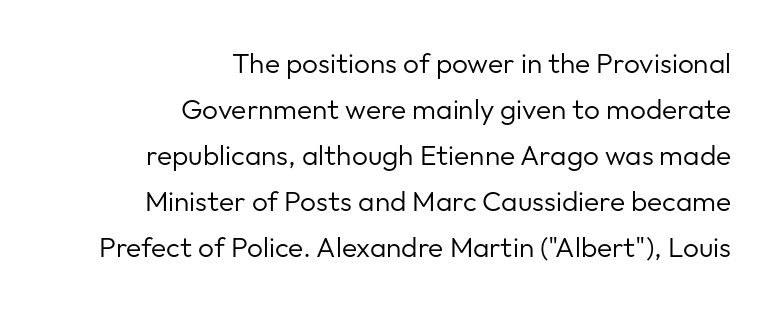
Q: Is the text bold? A: No.
Q: Is the text italic (slanted)? A: No, it is upright.
Q: Is the typeface a serif or a sans-serif typeface? A: Sans-serif.
Q: Is the text underlined? A: No.
Q: How is the paragraph aligned? A: Right-aligned.
Q: Is the spacing between letters normal or unusually wide? A: Normal.
Q: Is the spacing between lines tight, normal or loose? A: Normal.
Q: Width (condensed, normal, or wide)? A: Normal.
Q: Stroke contrast? A: Low.
Q: x-height? A: Medium.
Q: Monospaced? A: No.
